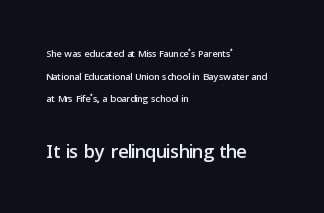
The lines in this sample share a left origin and differ only in where they stop. Does the leading feel generous? No, just average. Is the lower block the larger one? Yes — the lower block carries the bigger type. Any mark beneath the type? The region is blank.
